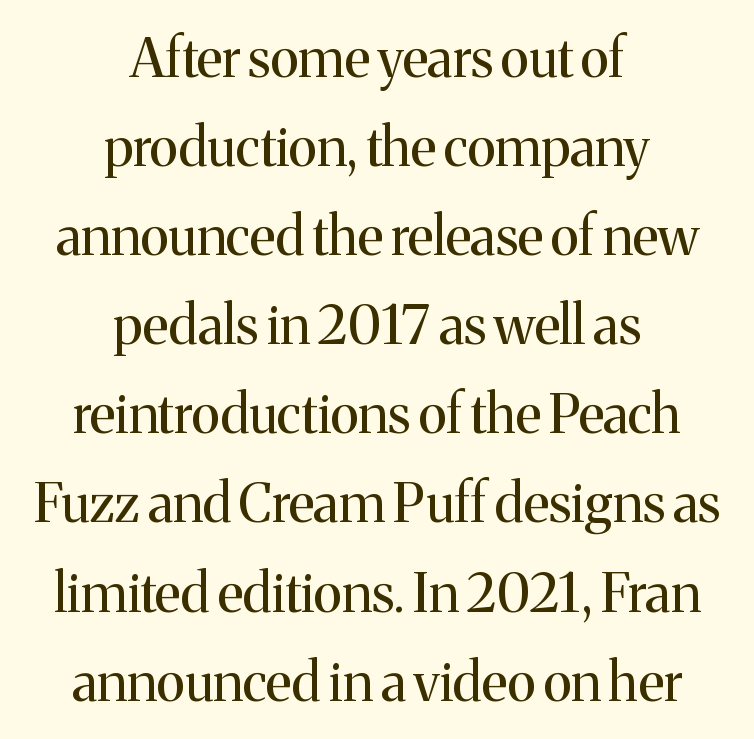
Q: Is the text bold? A: No.
Q: Is the text italic (slanted)? A: No, it is upright.
Q: Is the typeface a serif or a sans-serif typeface? A: Serif.
Q: Is the text underlined? A: No.
Q: How is the paragraph aligned? A: Centered.
Q: Is the spacing between letters normal or unusually wide? A: Normal.
Q: Is the spacing between lines tight, normal or loose? A: Normal.
Q: Width (condensed, normal, or wide)? A: Normal.
Q: Stroke contrast? A: Medium.
Q: x-height? A: Medium.
Q: Monospaced? A: No.
